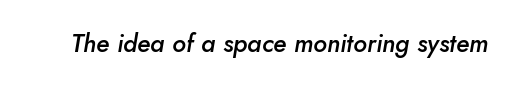
Look at the tracking — it's just the regular setting, nothing added. The passage shown is not underscored anywhere. This is oblique type, the kind used for emphasis or titles. The strokes are fattened partway — semibold, not bold.
